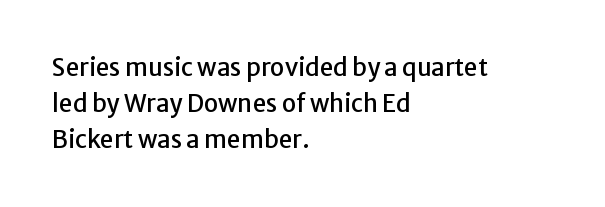
Summary of vertical rhythm: regular, with standard interline spacing. Is the block centered? No — it sits flush against the left margin. Nobody drew a line under any word here. Unlike italic type, these characters show no tilt at all.
